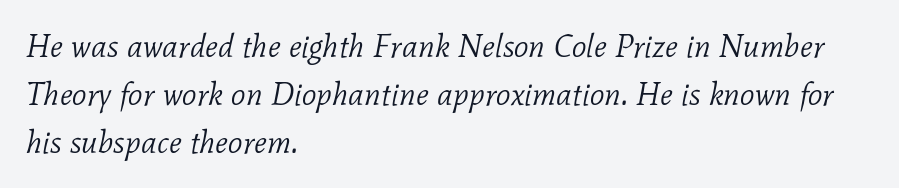
The passage is arranged the way most books set body copy — flush left. The strokes are not fattened; the text isn't bold. There is no visible air inserted between adjacent glyphs. The words here are not underlined. In terms of letterform style, serifs are clearly present.
